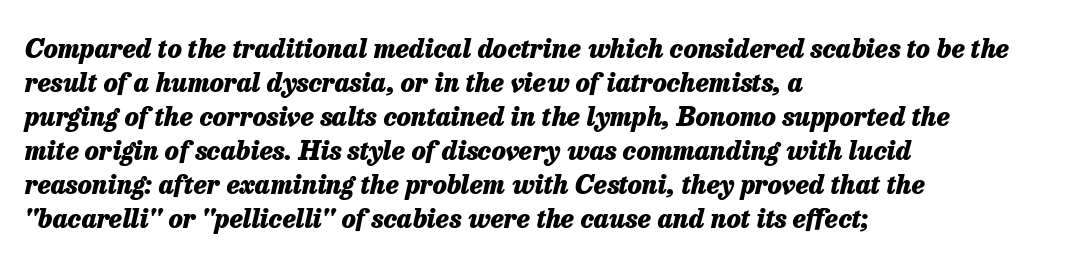
Q: Is the text bold? A: Yes.
Q: Is the text italic (slanted)? A: Yes, it leans right by about 13 degrees.
Q: Is the text underlined? A: No.
Q: How is the paragraph aligned? A: Left-aligned.
Q: Is the spacing between letters normal or unusually wide? A: Normal.
Q: Is the spacing between lines tight, normal or loose? A: Normal.
